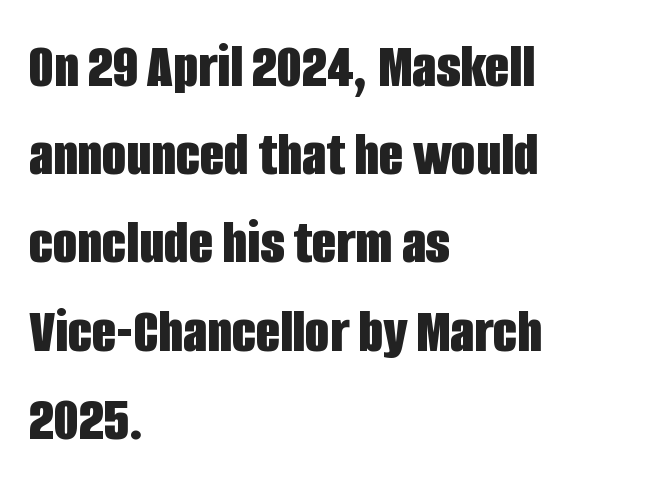
The image shows 63 px bold, condensed sans-serif type, upright; set left-aligned, normal line spacing (1.4x), normal letter spacing, not underlined; low stroke contrast and a large x-height.
